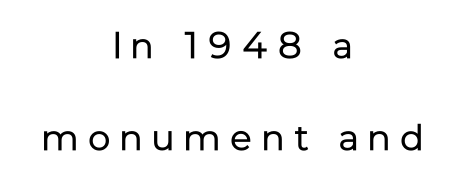
The rendering uses natural spacing where letterforms have individual widths. A light-to-regular cut is what we see here. The passage is arranged like a title page — every line centered. Line spacing here is loose. Look at the tracking — it's clearly loosened, letters drifting apart.
